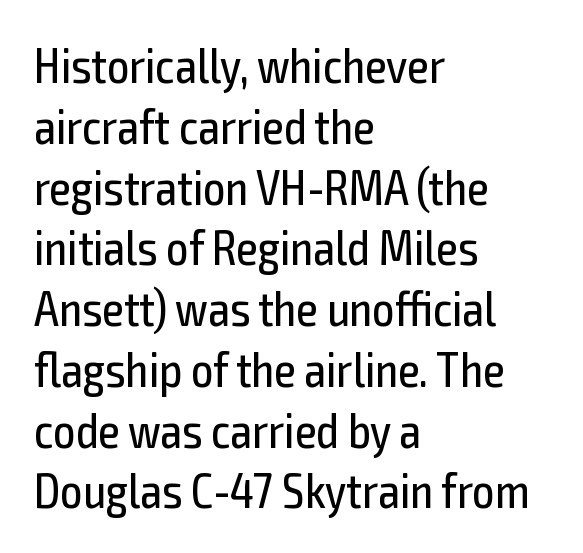
The image shows 49 px regular-weight, condensed sans-serif type, upright; set left-aligned, line spacing 1.24x, normal letter spacing, not underlined; a medium x-height.
